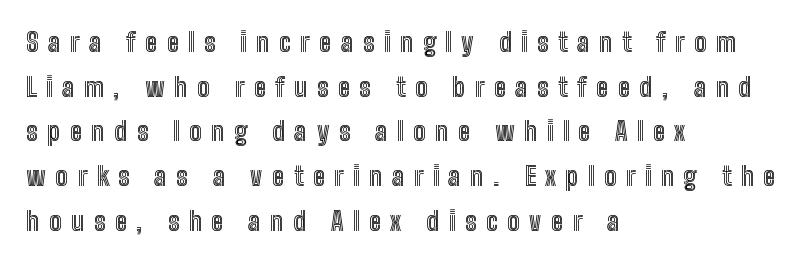
{"italic": "no", "underline": "no", "align": "left", "line_spacing_ratio": 1.72, "letter_spacing": "wide", "letter_spacing_em": 0.37, "glyph_px": 26}
